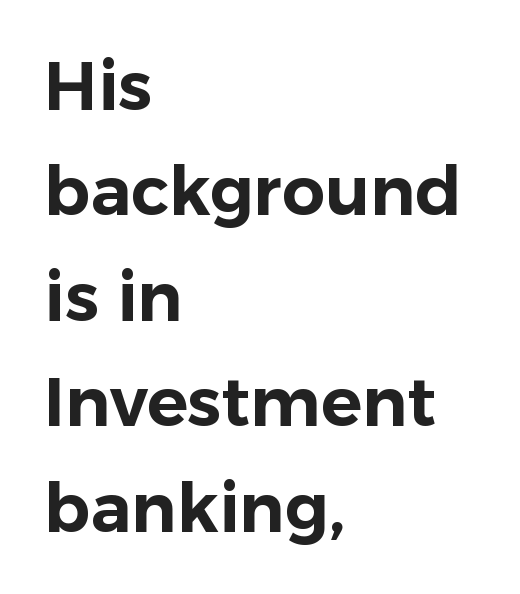
Q: Is the text italic (slanted)? A: No, it is upright.
Q: Is the typeface a serif or a sans-serif typeface? A: Sans-serif.
Q: Is the text underlined? A: No.
Q: How is the paragraph aligned? A: Left-aligned.
Q: Is the spacing between letters normal or unusually wide? A: Normal.
Q: Is the spacing between lines tight, normal or loose? A: Normal.
Q: Width (condensed, normal, or wide)? A: Normal.
Q: Stroke contrast? A: Low.
Q: x-height? A: Medium.
Q: Monospaced? A: No.
